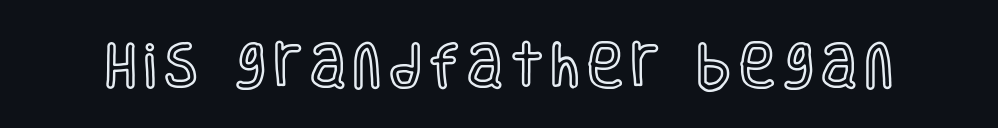
Glance below the letters and you will spot only blank space. The lettering stays uniformly vertical, giving the passage a roman look. Is this a fixed-width face? No — the glyphs have proportional, varying widths.
